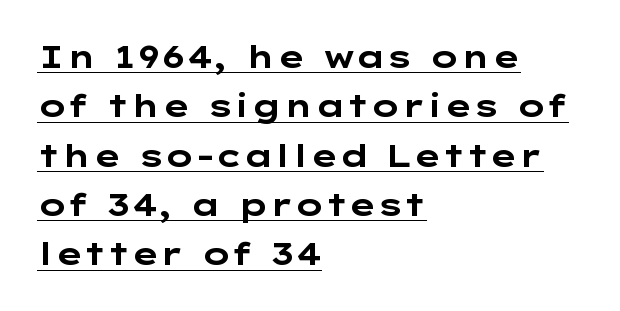
{"serif": "no", "italic": "no", "bold": "yes", "weight": "bold", "width": "wide", "stroke_contrast": "low", "x_height": "medium", "underline": "yes", "align": "left", "line_spacing": "normal", "line_spacing_ratio": 1.59, "letter_spacing": "normal", "letter_spacing_em": 0.0, "glyph_px": 31}
